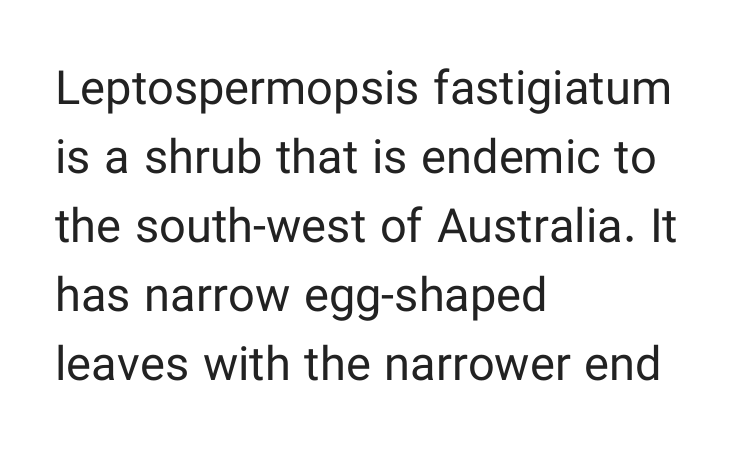
{"serif": "no", "italic": "no", "bold": "no", "weight": "regular", "width": "normal", "stroke_contrast": "low", "x_height": "medium", "monospaced": "no", "underline": "no", "align": "left", "line_spacing": "normal", "line_spacing_ratio": 1.47, "letter_spacing": "normal", "letter_spacing_em": 0.0, "glyph_px": 47}
